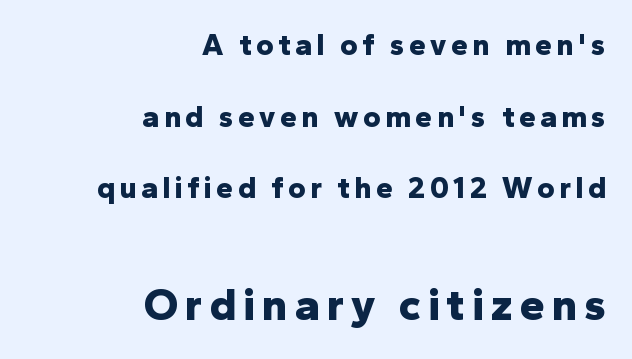
Q: Is the text bold? A: Yes.
Q: Is the text italic (slanted)? A: No, it is upright.
Q: Is the typeface a serif or a sans-serif typeface? A: Sans-serif.
Q: Is the text underlined? A: No.
Q: How is the paragraph aligned? A: Right-aligned.
Q: Is the spacing between lines tight, normal or loose? A: Loose.
Q: Which block of text is set in a larger size, the first (top) or the second (bottom)? A: The second (bottom) one.
Q: Width (condensed, normal, or wide)? A: Normal.
Q: Stroke contrast? A: Low.
Q: x-height? A: Medium.
Q: Monospaced? A: No.
